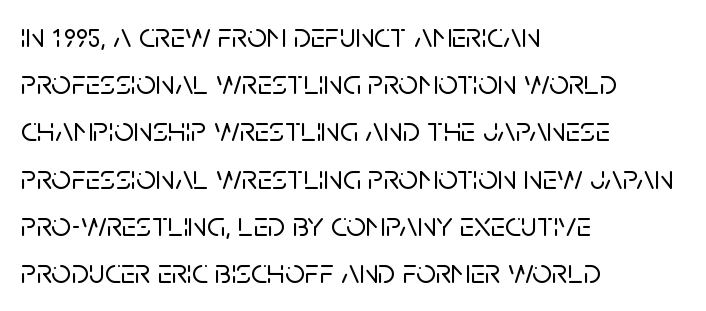
Q: Is the text italic (slanted)? A: No, it is upright.
Q: Is the typeface a serif or a sans-serif typeface? A: Sans-serif.
Q: Is the text underlined? A: No.
Q: How is the paragraph aligned? A: Left-aligned.
Q: Is the spacing between letters normal or unusually wide? A: Normal.
Q: Is the spacing between lines tight, normal or loose? A: Normal.
Q: Width (condensed, normal, or wide)? A: Normal.
Q: Stroke contrast? A: Low.
Q: x-height? A: Large.
Q: Monospaced? A: No.
